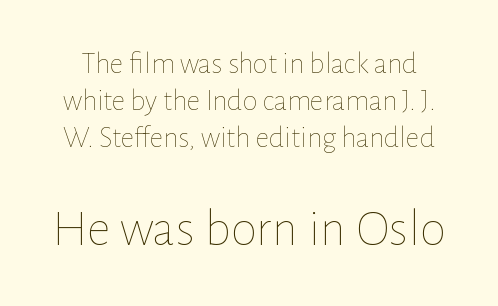
{"italic": "no", "bold": "no", "weight": "thin", "width": "normal", "stroke_contrast": "low", "x_height": "medium", "monospaced": "no", "underline": "no", "line_spacing_ratio": 1.23, "letter_spacing": "normal", "letter_spacing_em": 0.0, "larger_block": "second", "size_ratio": 1.77, "glyph_px": 53}
